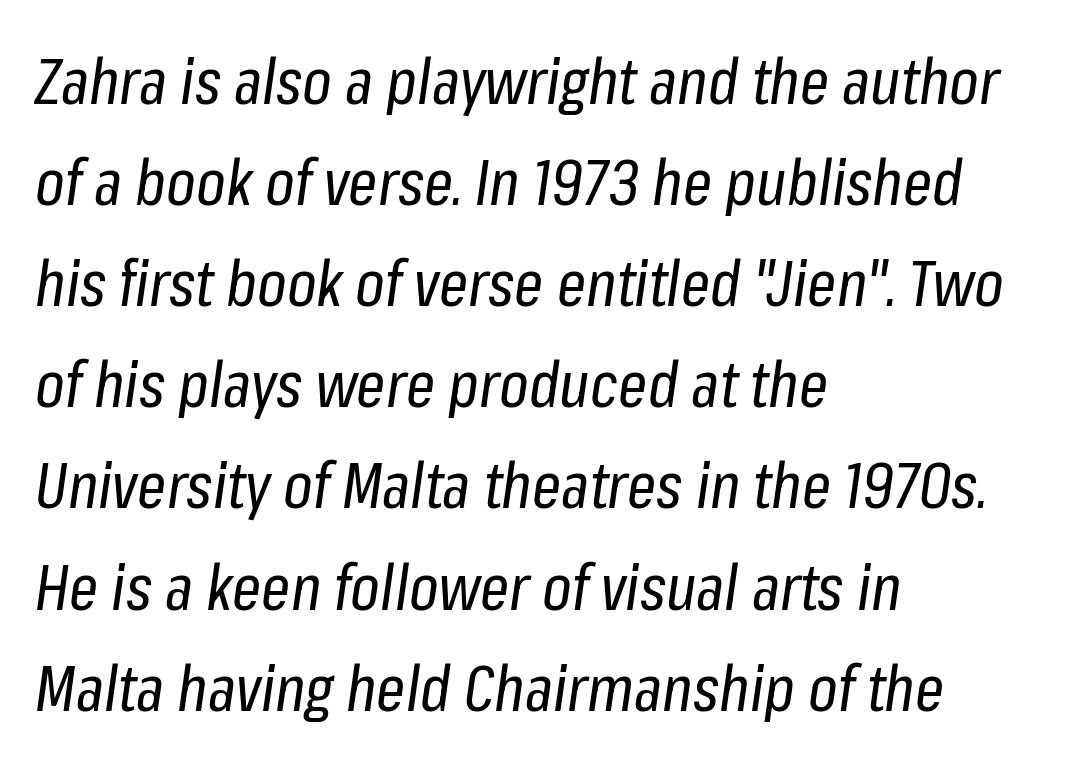
These glyphs show unthickened strokes, regular width or finer. A clean baseline with only descenders dipping below it. Leading matches the norm, producing a regular column. Does extra space separate the letters? No, they use regular spacing. In CSS terms this would be text-align: left. The lettering tilts uniformly, giving the passage an italic look.
